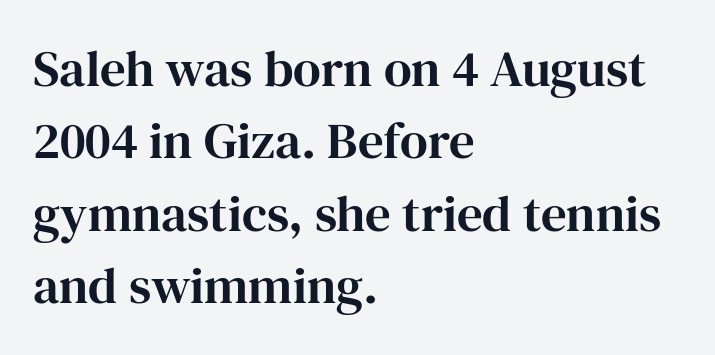
{"serif": "yes", "italic": "no", "width": "normal", "stroke_contrast": "high", "x_height": "medium", "monospaced": "no", "underline": "no", "align": "left", "line_spacing": "normal", "line_spacing_ratio": 1.42, "letter_spacing": "normal", "letter_spacing_em": 0.0, "glyph_px": 51}
